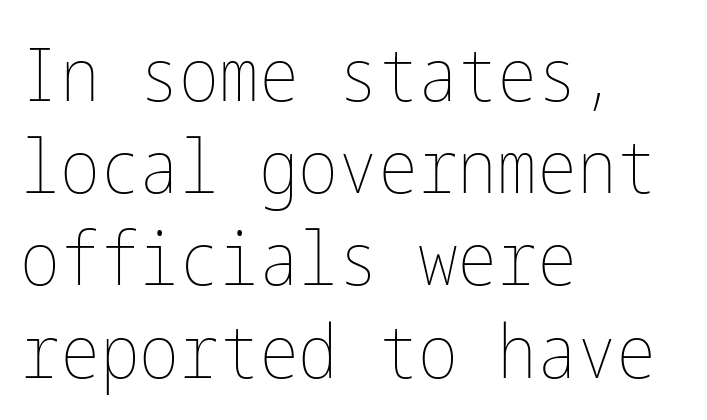
Honestly, there is no underline to notice here at all. All the whitespace from short lines collects on the right. The specimen reads as upright at a glance. Stroke thickness stays within the range of a standard reading face or lighter. These lines keep a tight, regular rhythm from letter to letter.
